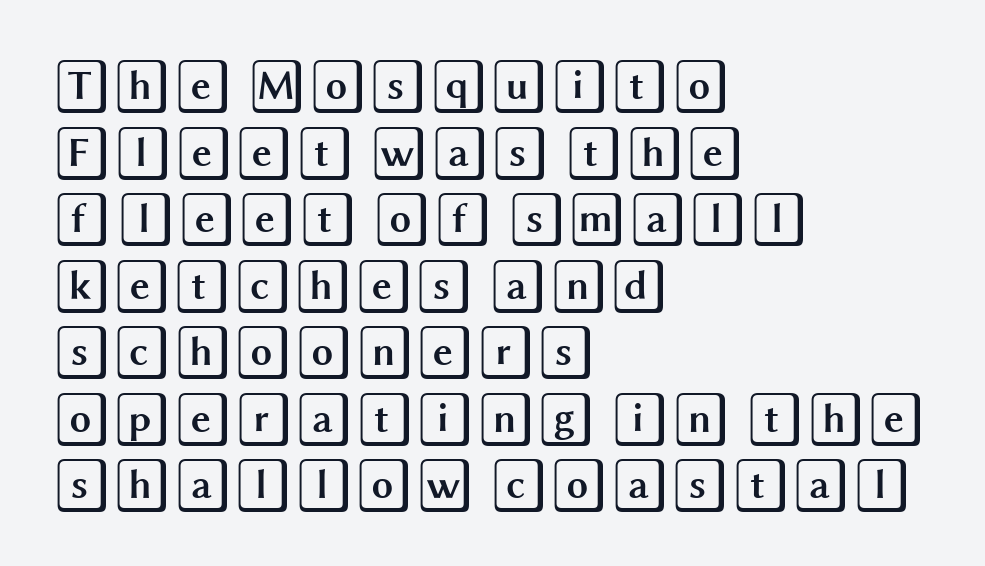
{"italic": "no", "width": "wide", "x_height": "large", "underline": "no", "align": "left", "line_spacing_ratio": 1.21, "letter_spacing": "normal", "letter_spacing_em": 0.0, "glyph_px": 55}
